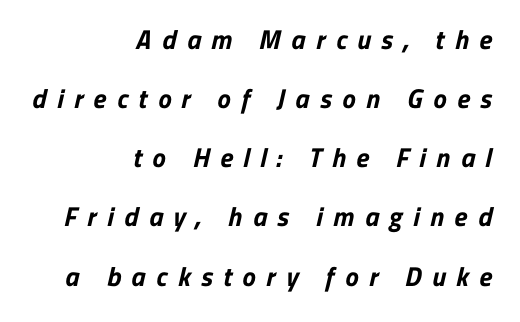
{"bold": "yes", "underline": "no", "align": "right", "line_spacing": "loose", "line_spacing_ratio": 2.19, "letter_spacing": "wide", "letter_spacing_em": 0.39, "glyph_px": 27}
